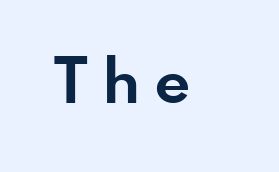
Q: Is the text bold? A: Yes.
Q: Is the text italic (slanted)? A: No, it is upright.
Q: Is the typeface a serif or a sans-serif typeface? A: Sans-serif.
Q: Is the text underlined? A: No.
Q: Is the spacing between letters normal or unusually wide? A: Unusually wide.
Q: Width (condensed, normal, or wide)? A: Normal.
Q: Stroke contrast? A: Low.
Q: x-height? A: Small.
Q: Monospaced? A: No.
